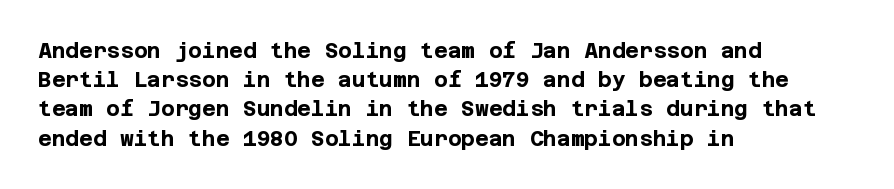
The image shows 21 px bold type, upright; set left-aligned, normal line spacing (1.39x), normal letter spacing, not underlined.
